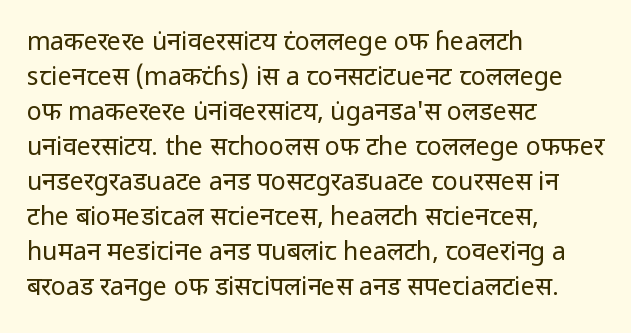
{"italic": "no", "bold": "no", "underline": "no", "align": "left", "line_spacing": "normal", "line_spacing_ratio": 1.4, "letter_spacing": "normal", "letter_spacing_em": 0.0, "glyph_px": 25}
